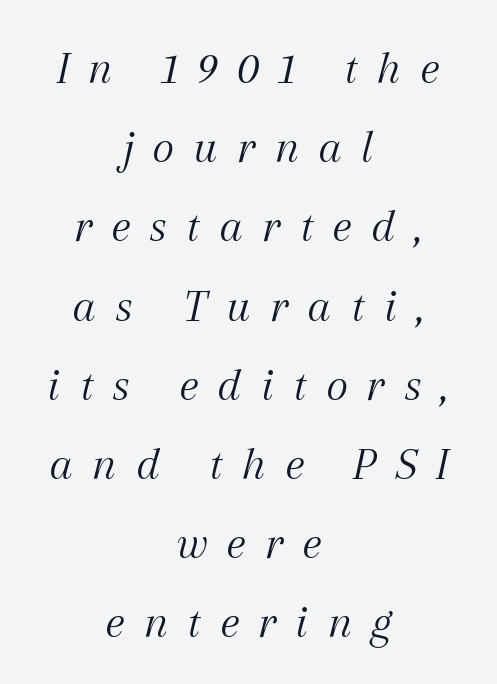
Looks like regular typesetting: each glyph gets only the width it needs. The weight tops out at a normal text grade. Rendered with sloped, italic letterforms. The space beneath each line is pristine and unruled. The tracking reads as deliberately expanded to a designer's eye. Baseline-to-baseline distance is the conventional proportion of letter height.
